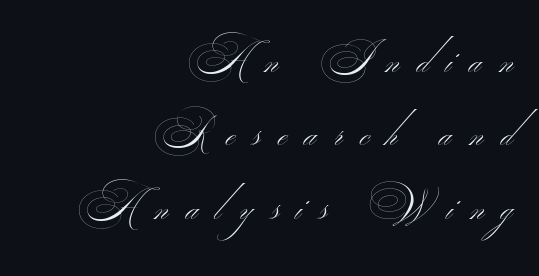
{"serif": "no", "bold": "no", "weight": "thin", "width": "wide", "stroke_contrast": "medium", "monospaced": "no", "underline": "no", "align": "right", "line_spacing_ratio": 1.79, "letter_spacing": "wide", "letter_spacing_em": 0.43, "glyph_px": 41}
